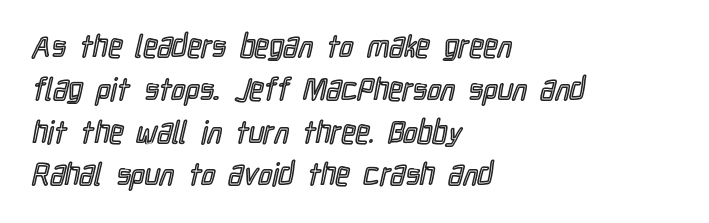
Q: Is the text italic (slanted)? A: Yes.
Q: Is the text underlined? A: No.
Q: How is the paragraph aligned? A: Left-aligned.
Q: Is the spacing between letters normal or unusually wide? A: Normal.
Q: Is the spacing between lines tight, normal or loose? A: Normal.
Q: Width (condensed, normal, or wide)? A: Condensed.
Q: x-height? A: Medium.
Q: Monospaced? A: No.
